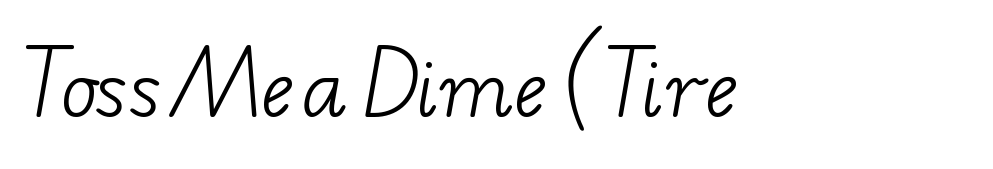
The image shows 77 px light, wide serif type; set normal letter spacing, not underlined; low stroke contrast and a small x-height.
